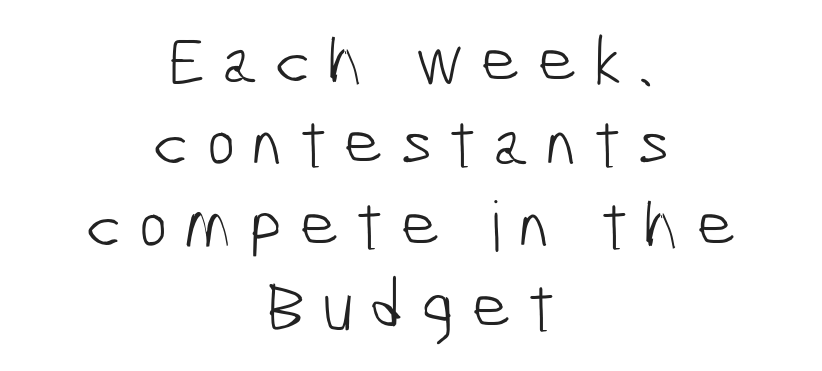
The typesetting does not lean heavy: it is not bold. The gaps between neighbouring characters are conspicuously large. The strip under each line holds only bare page. The rendering positions every line midway between the sides.
